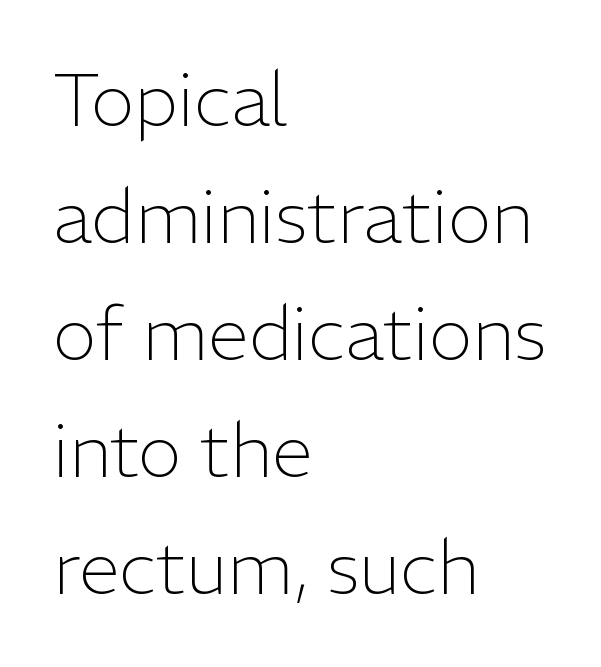
Compared with a centered layout, this one pins lines to the left instead. The type sits square on the baseline with zero lean. Letter spacing: default. Here the designer chose a conventional face with non-uniform glyph widths.
